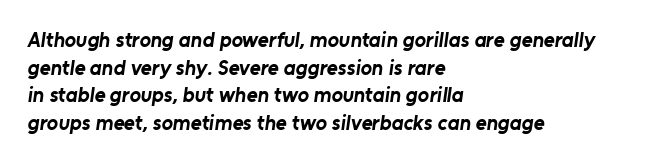
The image shows 21 px bold type; set left-aligned, normal line spacing (1.32x), normal letter spacing, not underlined.
